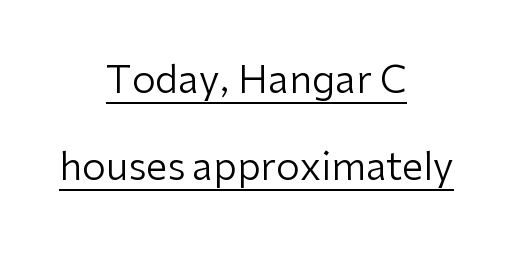
The image shows 38 px regular-weight sans-serif type, upright; set centered, loose line spacing (2.3x), normal letter spacing, underlined; low stroke contrast and a medium x-height.
